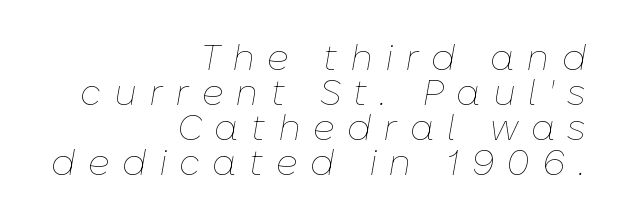
The image shows 36 px thin type, italic (leaning right); set right-aligned, tight line spacing (0.97x), unusually wide letter spacing (+0.35 em), not underlined; low stroke contrast and a medium x-height.
